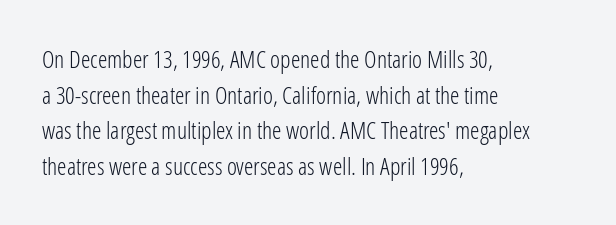
{"italic": "no", "bold": "no", "underline": "no", "align": "left", "line_spacing": "normal", "line_spacing_ratio": 1.48, "letter_spacing": "normal", "letter_spacing_em": 0.0, "glyph_px": 24}
